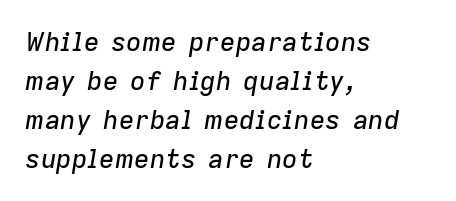
The image shows 26 px text type, italic (leaning right); set left-aligned, normal line spacing (1.5x), normal letter spacing, not underlined.
